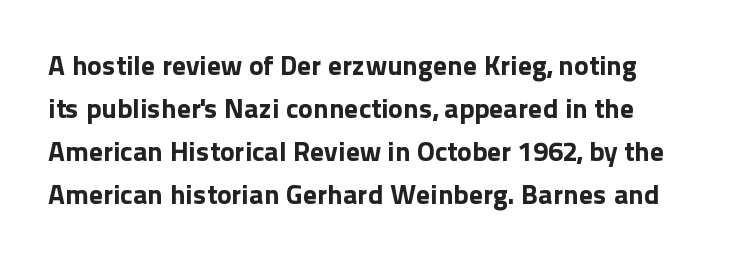
{"serif": "no", "italic": "no", "bold": "yes", "weight": "bold", "width": "normal", "x_height": "medium", "monospaced": "no", "underline": "no", "line_spacing": "normal", "line_spacing_ratio": 1.54, "letter_spacing": "normal", "letter_spacing_em": 0.0, "glyph_px": 28}
